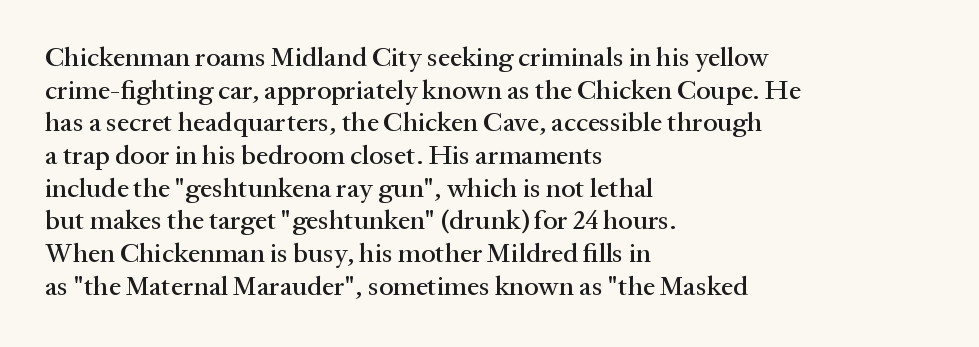
The image shows 27 px text type, upright; set left-aligned, line spacing 1.21x, normal letter spacing, not underlined.
